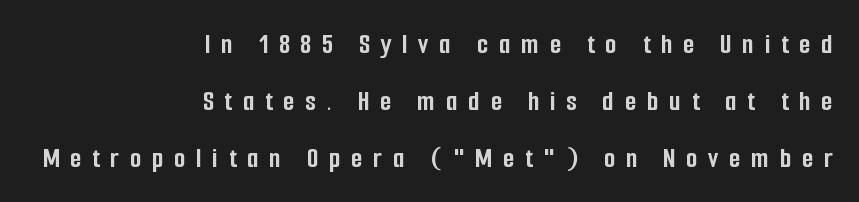
Right-aligned paragraph, ragged on the left. The letters stand straight up with perfectly vertical stems. Stroke terminals: plain, sans-serif. Weight: bold. Display-style spreading of the glyphs; the letterfit is very open. Widely set lines give the paragraph a tall, airy silhouette.
